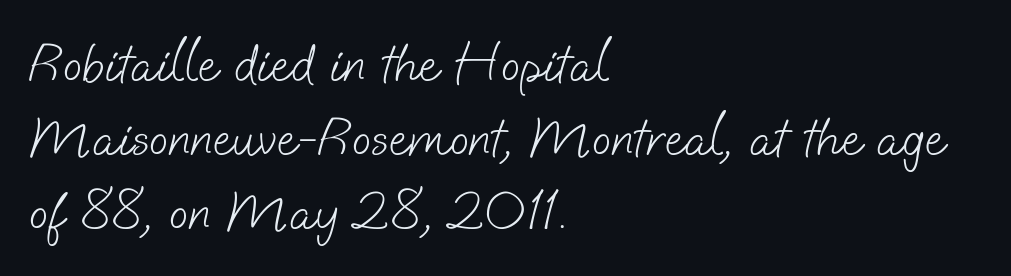
{"serif": "no", "bold": "no", "weight": "light", "width": "normal", "stroke_contrast": "low", "x_height": "small", "monospaced": "no", "underline": "no", "align": "left", "line_spacing": "normal", "line_spacing_ratio": 1.32, "letter_spacing": "normal", "letter_spacing_em": 0.0, "glyph_px": 56}
